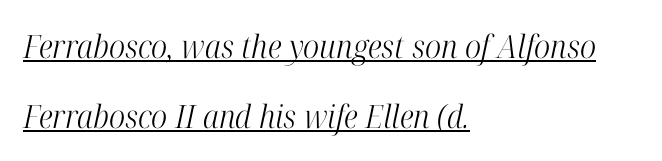
{"serif": "yes", "italic": "yes", "lean": "right", "slant_degrees": 12, "bold": "no", "weight": "light", "width": "condensed", "stroke_contrast": "high", "x_height": "medium", "monospaced": "no", "underline": "yes", "align": "left", "line_spacing": "loose", "line_spacing_ratio": 2.18, "letter_spacing": "normal", "letter_spacing_em": 0.0, "glyph_px": 32}
